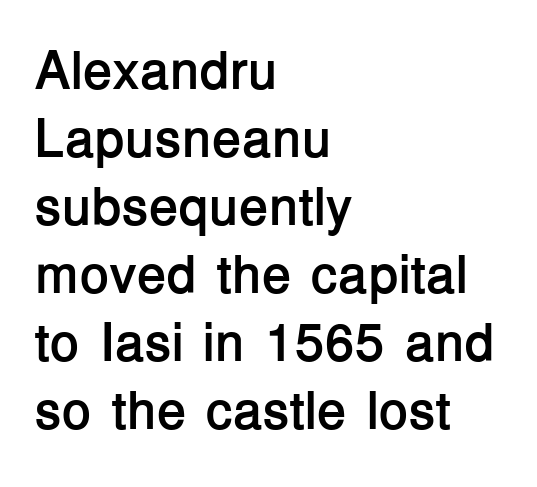
Nope, not italic — everything's standing straight. The passage shown is not underscored anywhere. Reading down the column, the eye jumps a familiar distance to each next line. The paragraph shown leans on its left margin. Does the weight exceed regular? Yes, all the way to bold. The rendering uses natural spacing where letterforms have individual widths.
